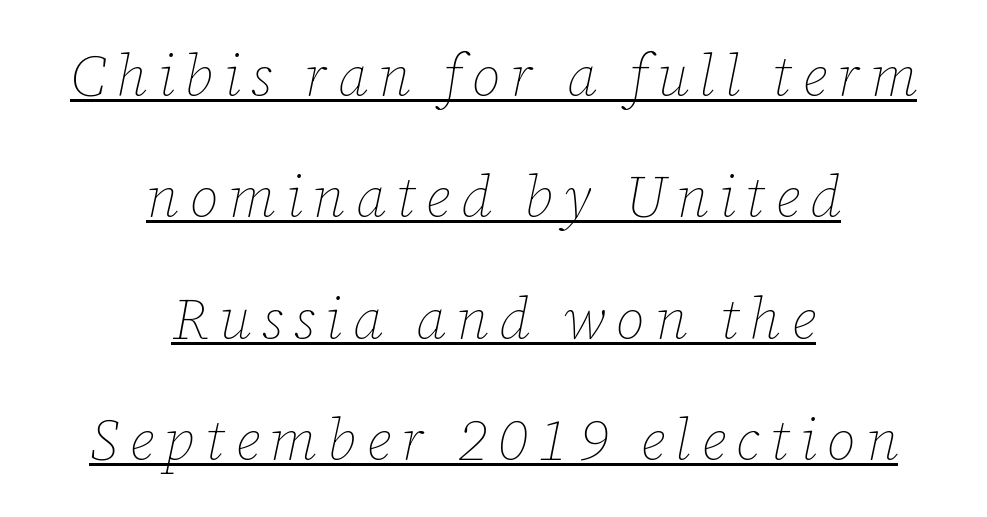
The image shows 57 px thin type, italic (leaning right); set centered, loose line spacing (2.13x), underlined; low stroke contrast and a medium x-height.
